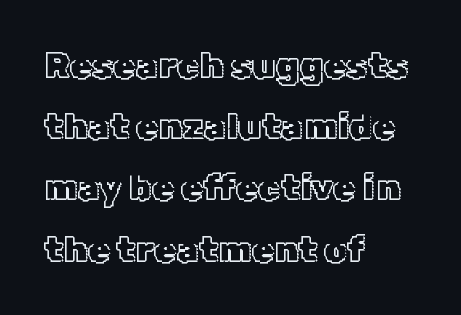
Q: Is the text italic (slanted)? A: No, it is upright.
Q: Is the text underlined? A: No.
Q: How is the paragraph aligned? A: Left-aligned.
Q: Is the spacing between letters normal or unusually wide? A: Normal.
Q: Is the spacing between lines tight, normal or loose? A: Normal.
Q: Width (condensed, normal, or wide)? A: Normal.
Q: x-height? A: Medium.
Q: Monospaced? A: No.
